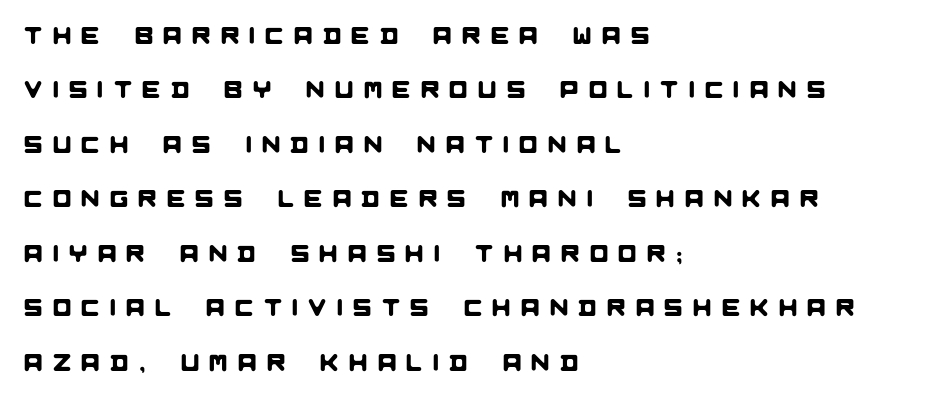
The image shows 24 px text type; set left-aligned, loose line spacing (2.27x), unusually wide letter spacing (+0.44 em), not underlined.
